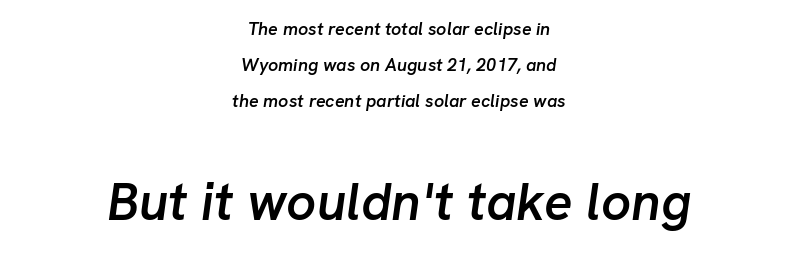
{"italic": "yes", "lean": "right", "slant_degrees": 8, "bold": "semi", "weight": "semibold", "width": "normal", "stroke_contrast": "low", "x_height": "medium", "monospaced": "no", "underline": "no", "align": "center", "line_spacing": "loose", "line_spacing_ratio": 1.99, "letter_spacing": "normal", "letter_spacing_em": 0.0, "larger_block": "second", "size_ratio": 2.94, "glyph_px": 53}
